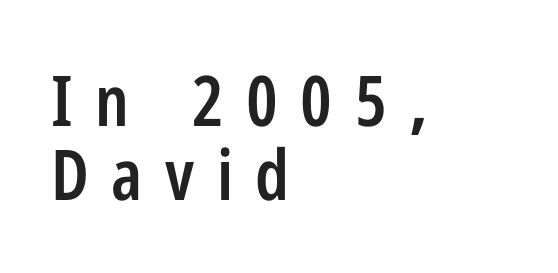
Q: Is the text bold? A: Semi-bold.
Q: Is the text italic (slanted)? A: No, it is upright.
Q: Is the typeface a serif or a sans-serif typeface? A: Sans-serif.
Q: Is the text underlined? A: No.
Q: How is the paragraph aligned? A: Left-aligned.
Q: Is the spacing between letters normal or unusually wide? A: Unusually wide.
Q: Is the spacing between lines tight, normal or loose? A: Tight.
Q: Width (condensed, normal, or wide)? A: Condensed.
Q: Stroke contrast? A: Low.
Q: x-height? A: Medium.
Q: Monospaced? A: No.
